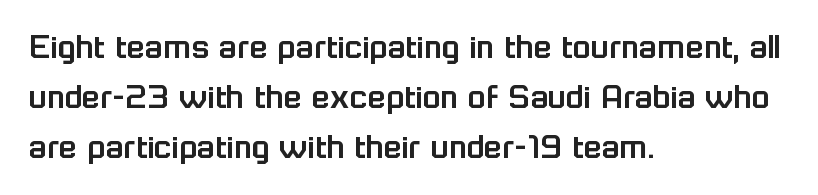
The image shows 37 px sans-serif type, upright; set left-aligned, normal line spacing (1.35x), normal letter spacing, not underlined; low stroke contrast and a medium x-height.
